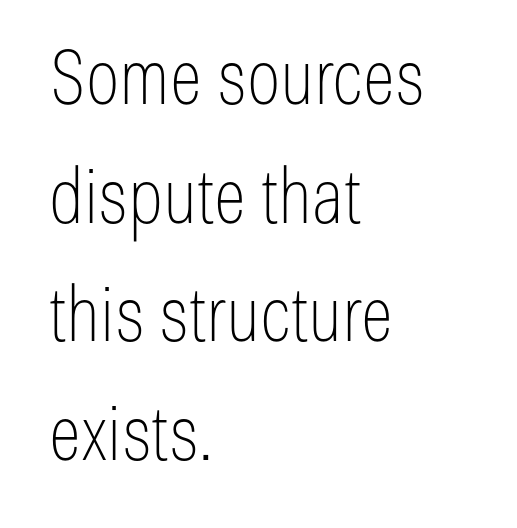
{"serif": "no", "italic": "no", "bold": "no", "weight": "thin", "width": "condensed", "stroke_contrast": "low", "x_height": "medium", "monospaced": "no", "underline": "no", "align": "left", "line_spacing": "normal", "line_spacing_ratio": 1.56, "letter_spacing": "normal", "letter_spacing_em": 0.0, "glyph_px": 76}
